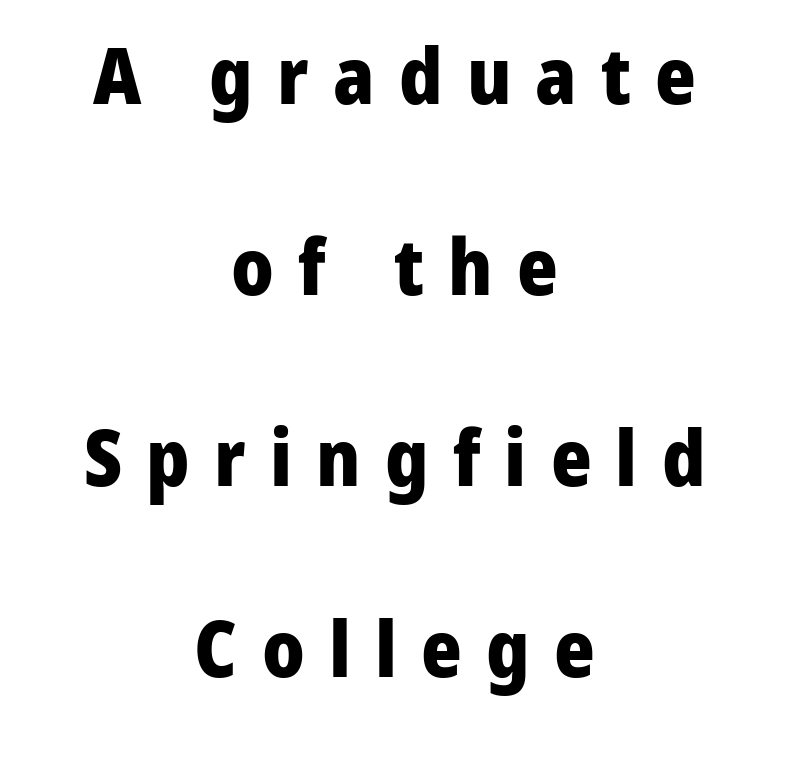
Q: Is the text bold? A: Yes.
Q: Is the text italic (slanted)? A: No, it is upright.
Q: Is the typeface a serif or a sans-serif typeface? A: Sans-serif.
Q: Is the text underlined? A: No.
Q: How is the paragraph aligned? A: Centered.
Q: Is the spacing between letters normal or unusually wide? A: Unusually wide.
Q: Is the spacing between lines tight, normal or loose? A: Loose.
Q: Width (condensed, normal, or wide)? A: Normal.
Q: Stroke contrast? A: Low.
Q: x-height? A: Medium.
Q: Monospaced? A: No.
